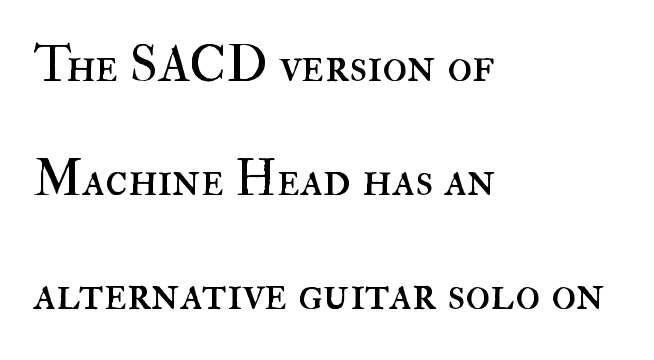
Q: Is the text bold? A: No.
Q: Is the text italic (slanted)? A: No, it is upright.
Q: Is the text underlined? A: No.
Q: How is the paragraph aligned? A: Left-aligned.
Q: Is the spacing between letters normal or unusually wide? A: Normal.
Q: Is the spacing between lines tight, normal or loose? A: Loose.
Q: Width (condensed, normal, or wide)? A: Normal.
Q: Stroke contrast? A: High.
Q: x-height? A: Small.
Q: Monospaced? A: No.
